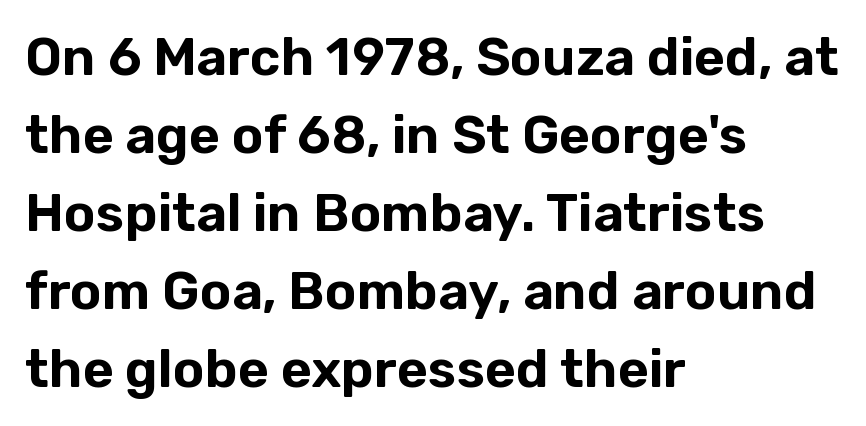
Default kerning and tracking; the words read as compact shapes. Here the designer chose a conventional face with non-uniform glyph widths. Notice how the stems are strictly vertical — no italics here. If you drew a ruler down the left edge, every line would touch it.
